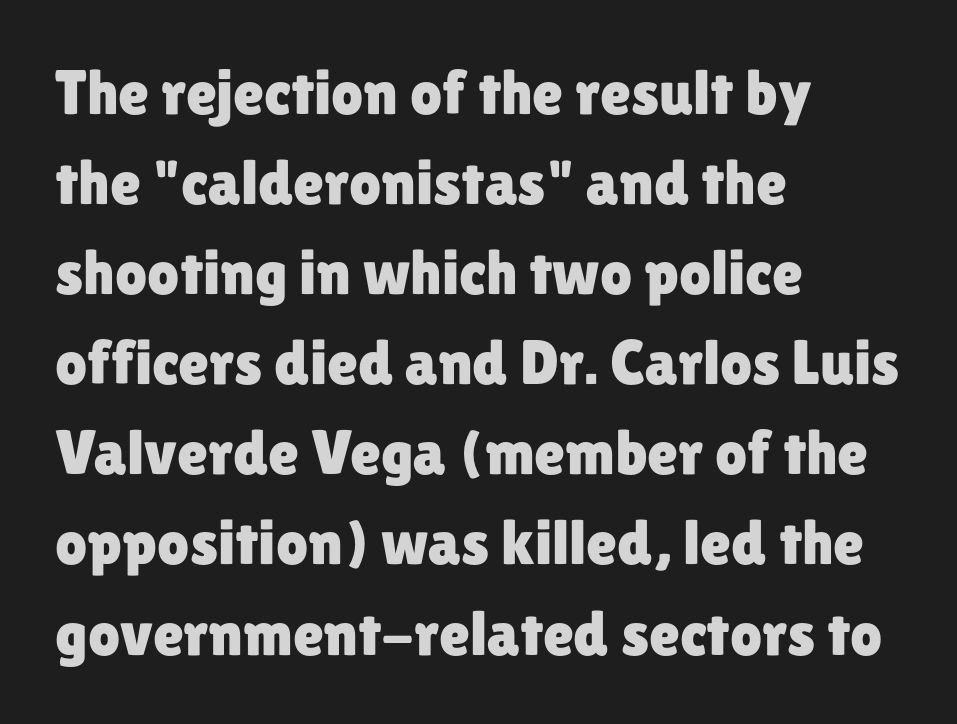
Q: Is the text italic (slanted)? A: No, it is upright.
Q: Is the typeface a serif or a sans-serif typeface? A: Sans-serif.
Q: Is the text underlined? A: No.
Q: How is the paragraph aligned? A: Left-aligned.
Q: Is the spacing between letters normal or unusually wide? A: Normal.
Q: Is the spacing between lines tight, normal or loose? A: Normal.
Q: Width (condensed, normal, or wide)? A: Normal.
Q: Stroke contrast? A: Low.
Q: x-height? A: Medium.
Q: Monospaced? A: No.
